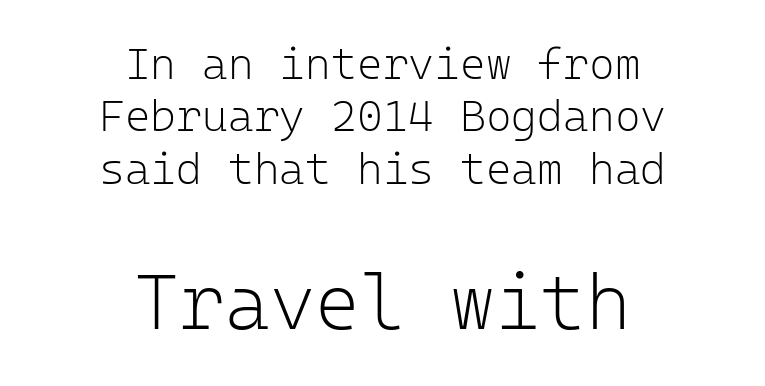
Q: Is the text bold? A: No.
Q: Is the text italic (slanted)? A: No, it is upright.
Q: Is the typeface a serif or a sans-serif typeface? A: Sans-serif.
Q: Is the text underlined? A: No.
Q: How is the paragraph aligned? A: Centered.
Q: Is the spacing between letters normal or unusually wide? A: Normal.
Q: Which block of text is set in a larger size, the first (top) or the second (bottom)? A: The second (bottom) one.
Q: Width (condensed, normal, or wide)? A: Normal.
Q: Stroke contrast? A: Low.
Q: x-height? A: Medium.
Q: Monospaced? A: Yes.
